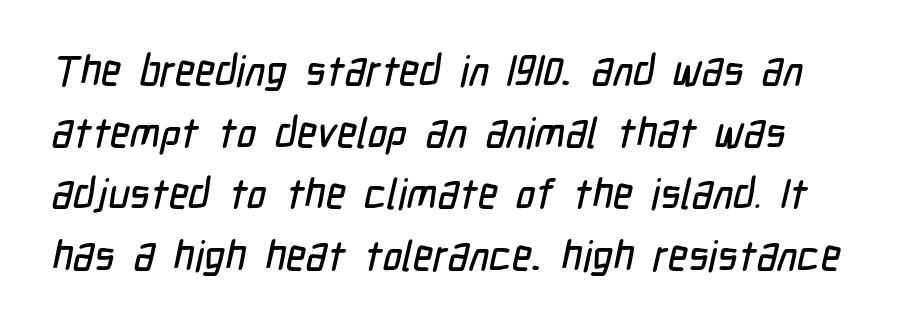
{"serif": "no", "width": "condensed", "stroke_contrast": "low", "x_height": "medium", "monospaced": "no", "underline": "no", "line_spacing": "normal", "line_spacing_ratio": 1.47, "letter_spacing": "normal", "letter_spacing_em": 0.0, "glyph_px": 42}
